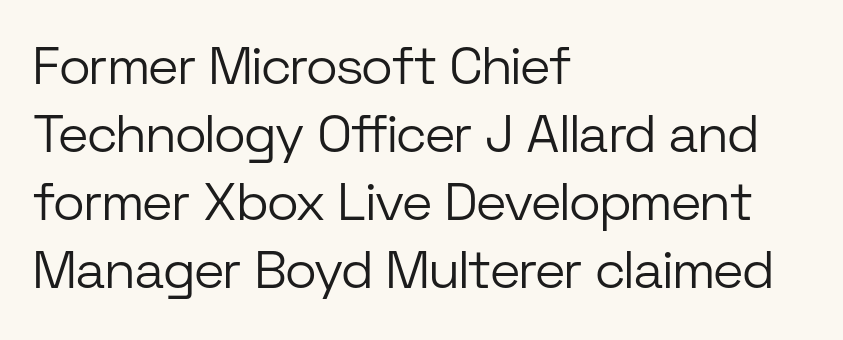
Every character sits straight up, as roman type does. This sample has the flowing, uneven cadence of proportional lettering. No extra ink here — the face is not bold. Plain, unruled lines of type. Tracking value appears to be zero — textbook default spacing. Evenly set lines give the paragraph a standard silhouette.
